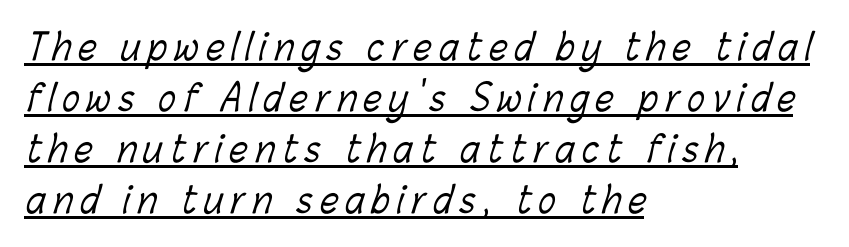
Q: Is the text bold? A: No.
Q: Is the text underlined? A: Yes.
Q: How is the paragraph aligned? A: Left-aligned.
Q: Is the spacing between letters normal or unusually wide? A: Unusually wide.
Q: Is the spacing between lines tight, normal or loose? A: Normal.
Q: Width (condensed, normal, or wide)? A: Condensed.
Q: Stroke contrast? A: Low.
Q: x-height? A: Medium.
Q: Monospaced? A: No.
